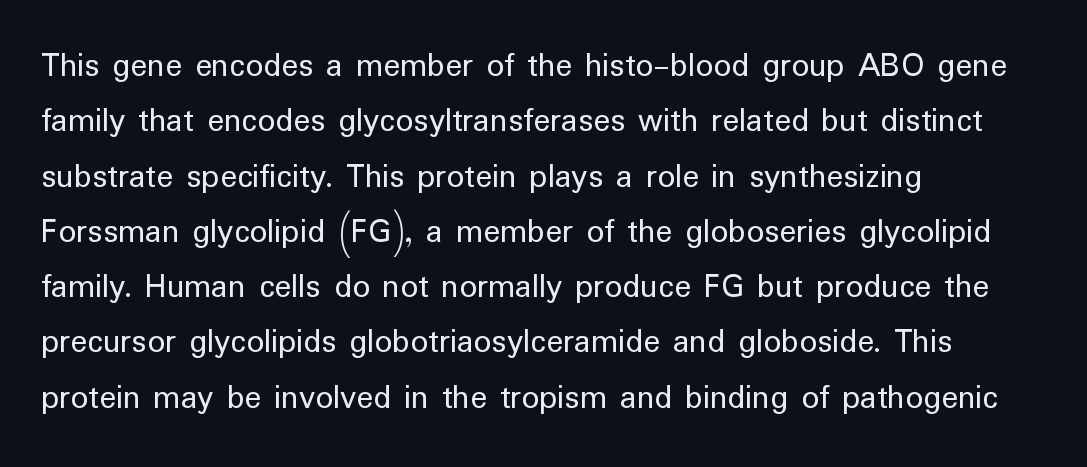
Q: Is the text bold? A: No.
Q: Is the text italic (slanted)? A: No, it is upright.
Q: Is the typeface a serif or a sans-serif typeface? A: Sans-serif.
Q: Is the text underlined? A: No.
Q: How is the paragraph aligned? A: Left-aligned.
Q: Is the spacing between letters normal or unusually wide? A: Normal.
Q: Is the spacing between lines tight, normal or loose? A: Normal.
Q: Width (condensed, normal, or wide)? A: Normal.
Q: Stroke contrast? A: Low.
Q: x-height? A: Medium.
Q: Monospaced? A: No.
